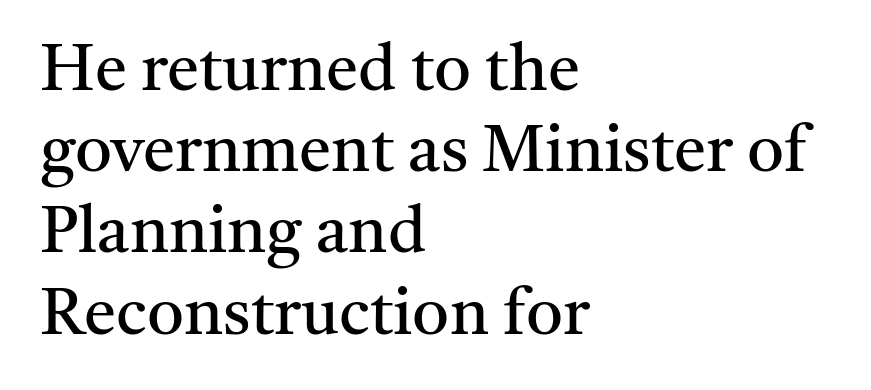
{"serif": "yes", "italic": "no", "bold": "no", "weight": "regular", "width": "normal", "stroke_contrast": "medium", "x_height": "medium", "monospaced": "no", "underline": "no", "align": "left", "line_spacing": "normal", "line_spacing_ratio": 1.25, "letter_spacing": "normal", "letter_spacing_em": 0.0, "glyph_px": 65}
